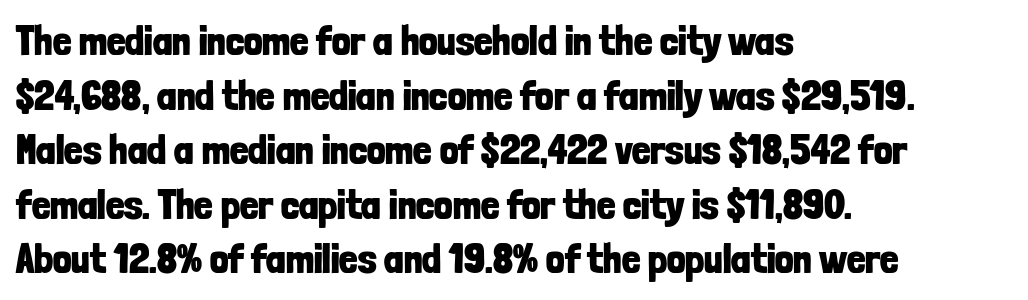
Q: Is the text bold? A: Yes.
Q: Is the text italic (slanted)? A: No, it is upright.
Q: Is the typeface a serif or a sans-serif typeface? A: Sans-serif.
Q: Is the text underlined? A: No.
Q: How is the paragraph aligned? A: Left-aligned.
Q: Is the spacing between letters normal or unusually wide? A: Normal.
Q: Is the spacing between lines tight, normal or loose? A: Normal.
Q: Width (condensed, normal, or wide)? A: Condensed.
Q: Stroke contrast? A: Low.
Q: x-height? A: Medium.
Q: Monospaced? A: No.
